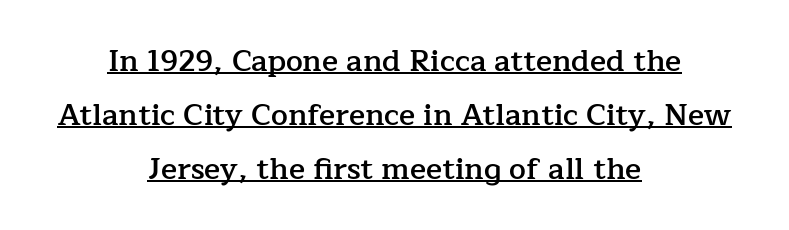
{"serif": "yes", "italic": "no", "bold": "semi", "weight": "semibold", "width": "normal", "stroke_contrast": "low", "x_height": "medium", "monospaced": "no", "underline": "yes", "align": "center", "line_spacing_ratio": 1.8, "letter_spacing": "normal", "letter_spacing_em": 0.0, "glyph_px": 30}
